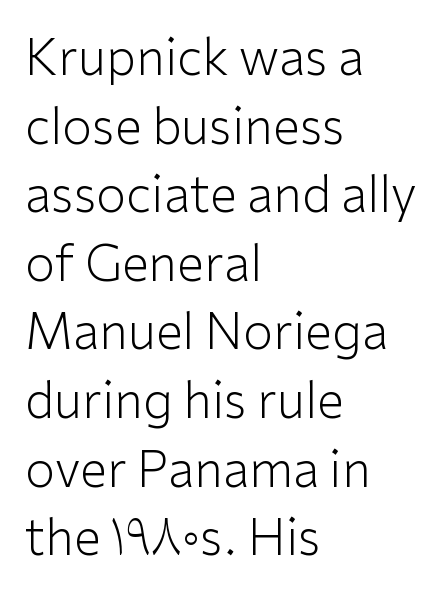
The face used here is proportionally spaced, like ordinary book or web type. Interline gaps are of average width in this sample. Nope, not italic — everything's standing straight. Short note: letters normally spaced. Words float on clear page, feet unadorned.
